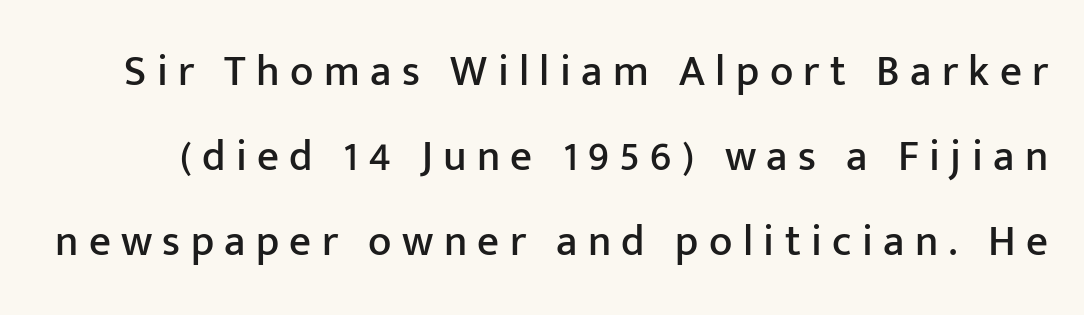
The image shows 43 px sans-serif type, upright; set loose line spacing (1.98x), unusually wide letter spacing (+0.24 em), not underlined; low stroke contrast and a medium x-height.
